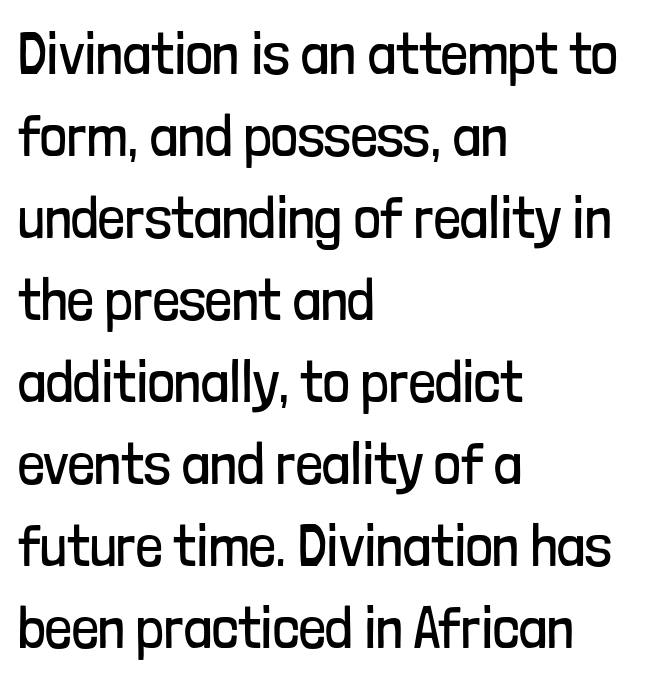
{"serif": "no", "italic": "no", "bold": "no", "weight": "regular", "width": "condensed", "stroke_contrast": "low", "x_height": "medium", "monospaced": "no", "underline": "no", "align": "left", "line_spacing": "normal", "line_spacing_ratio": 1.39, "letter_spacing": "normal", "letter_spacing_em": 0.0, "glyph_px": 59}
